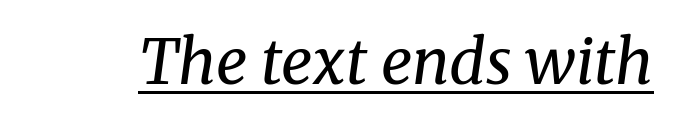
These lines are rendered in a variable-pitch font. The letters sit at their default tracking, neither squeezed nor spread. What decoration does the sample have? An underline. This rendering employs a face with finishing strokes, i.e., a serif. Is the type slanted? Yes — the strokes lean at a clear angle.
